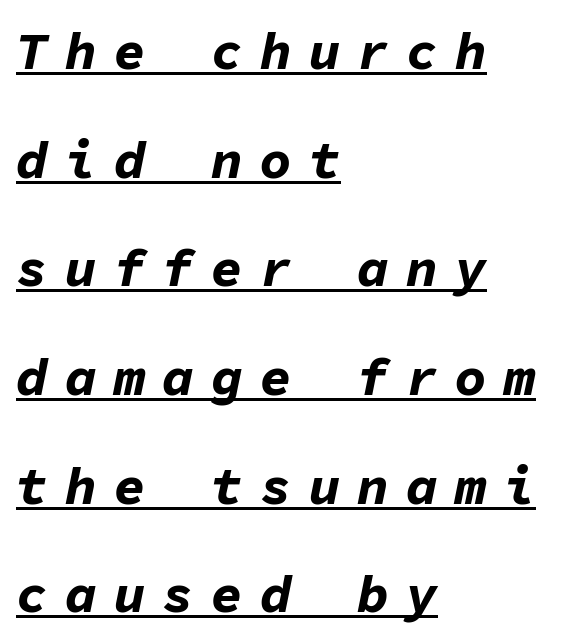
Q: Is the text bold? A: Yes.
Q: Is the text italic (slanted)? A: Yes, it leans right by about 11 degrees.
Q: Is the text underlined? A: Yes.
Q: How is the paragraph aligned? A: Left-aligned.
Q: Is the spacing between letters normal or unusually wide? A: Unusually wide.
Q: Is the spacing between lines tight, normal or loose? A: Loose.
Q: Width (condensed, normal, or wide)? A: Normal.
Q: Stroke contrast? A: Low.
Q: x-height? A: Medium.
Q: Monospaced? A: Yes.
